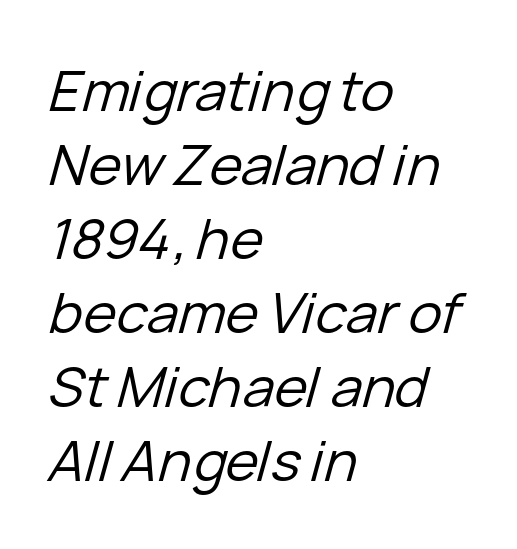
This sample is left-justified, so line endings fall wherever the words run out. Vertical spacing — default. Caption: face not bold, strokes unweighted. Here the designer chose a conventional face with non-uniform glyph widths.
